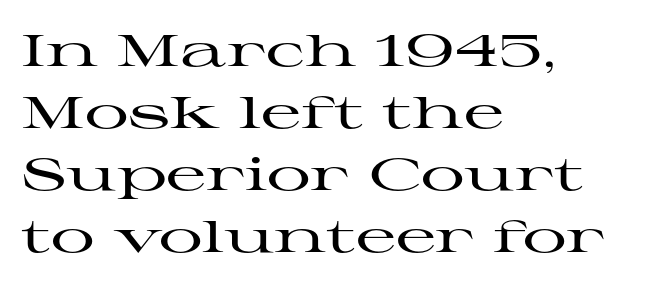
The image shows 44 px wide serif type, upright; set left-aligned, normal line spacing (1.41x), normal letter spacing, not underlined; high stroke contrast and a medium x-height.
